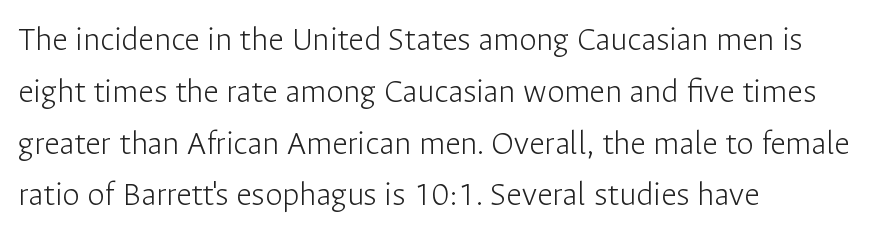
The image shows 35 px light sans-serif type, upright; set left-aligned, normal line spacing (1.48x), normal letter spacing, not underlined; low stroke contrast and a medium x-height.
